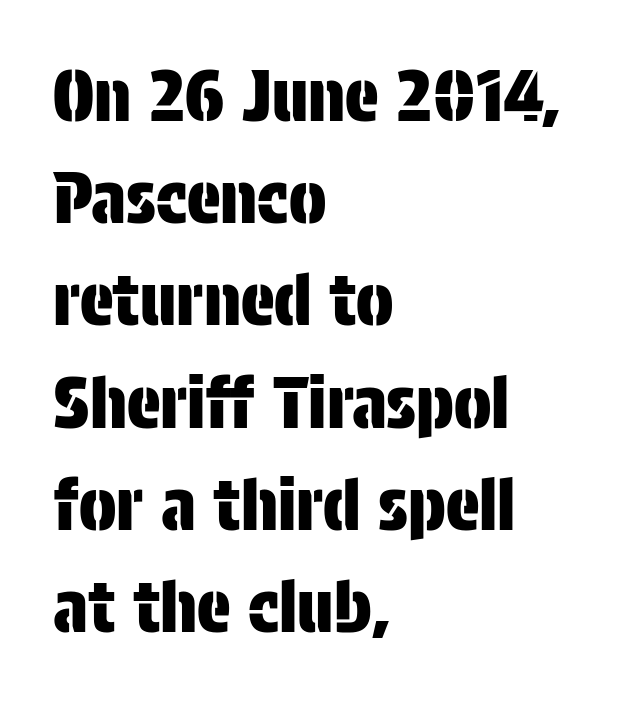
{"serif": "no", "italic": "no", "width": "condensed", "stroke_contrast": "low", "x_height": "large", "monospaced": "no", "underline": "no", "align": "left", "line_spacing": "normal", "line_spacing_ratio": 1.46, "letter_spacing": "normal", "letter_spacing_em": 0.0, "glyph_px": 70}
